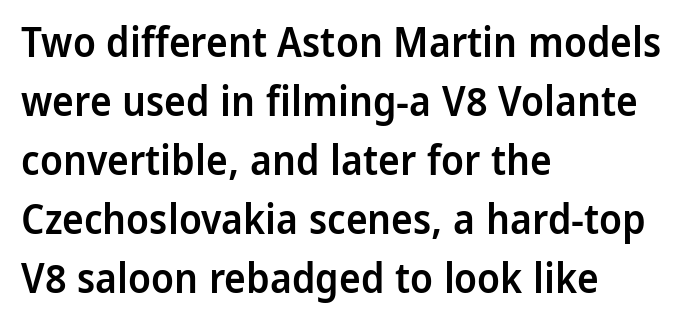
Each row of text sits above clean, open space. Do the characters align in a grid? No, the font is proportional. This is sans-serif lettering, the kind often seen on screens and signage. Regarding leading, the lines here are spaced in the standard way. Layout note: lines flush left. Honestly, the letter spacing is just normal — you wouldn't notice it.
